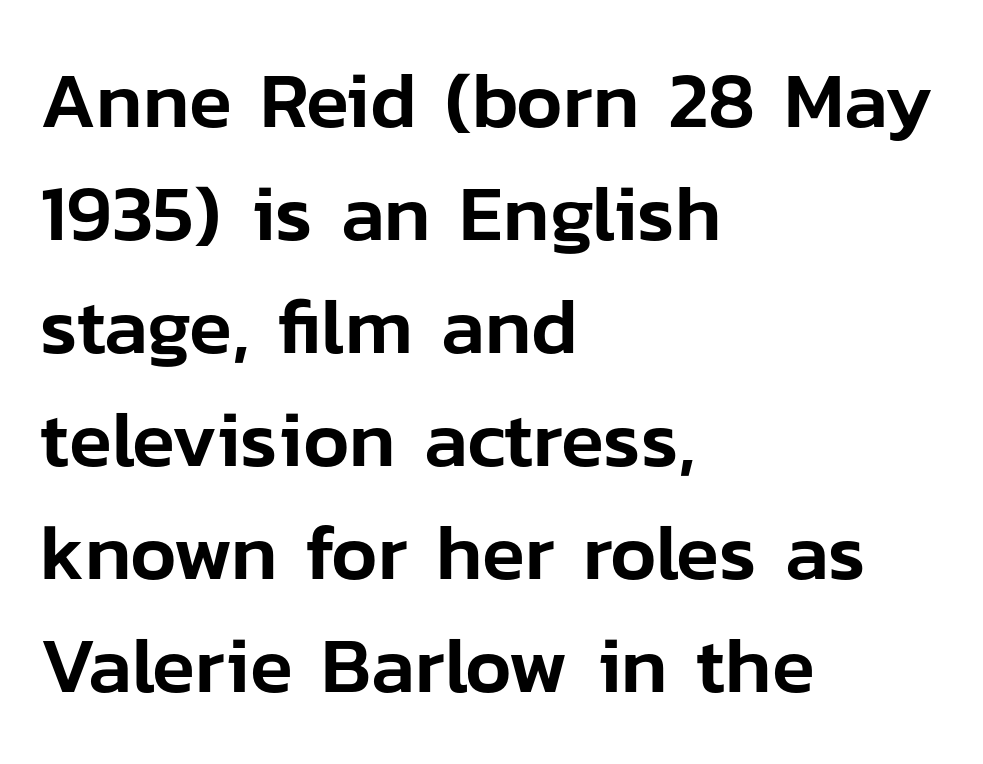
Q: Is the text italic (slanted)? A: No, it is upright.
Q: Is the typeface a serif or a sans-serif typeface? A: Sans-serif.
Q: Is the text underlined? A: No.
Q: How is the paragraph aligned? A: Left-aligned.
Q: Is the spacing between letters normal or unusually wide? A: Normal.
Q: Is the spacing between lines tight, normal or loose? A: Normal.
Q: Width (condensed, normal, or wide)? A: Normal.
Q: Stroke contrast? A: Low.
Q: x-height? A: Medium.
Q: Monospaced? A: No.
